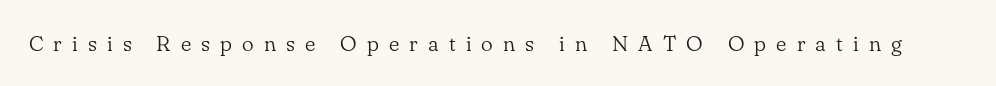
Q: Is the text bold? A: No.
Q: Is the text italic (slanted)? A: No, it is upright.
Q: Is the text underlined? A: No.
Q: Is the spacing between letters normal or unusually wide? A: Unusually wide.
